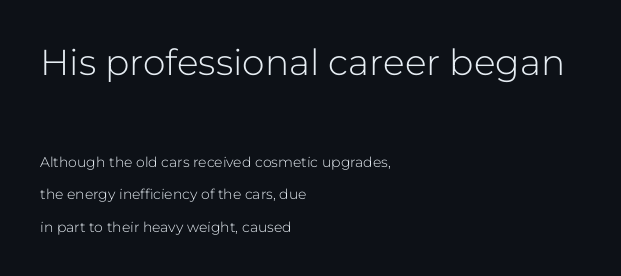
Q: Is the text bold? A: No.
Q: Is the text italic (slanted)? A: No, it is upright.
Q: Is the typeface a serif or a sans-serif typeface? A: Sans-serif.
Q: Is the text underlined? A: No.
Q: How is the paragraph aligned? A: Left-aligned.
Q: Is the spacing between letters normal or unusually wide? A: Normal.
Q: Is the spacing between lines tight, normal or loose? A: Loose.
Q: Which block of text is set in a larger size, the first (top) or the second (bottom)? A: The first (top) one.
Q: Width (condensed, normal, or wide)? A: Normal.
Q: Stroke contrast? A: Low.
Q: x-height? A: Medium.
Q: Monospaced? A: No.
